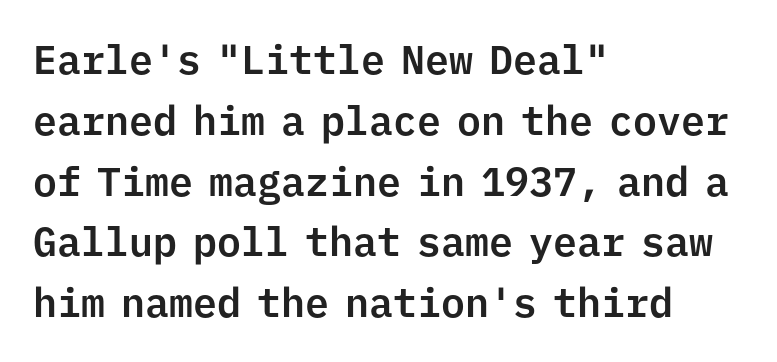
Q: Is the text italic (slanted)? A: No, it is upright.
Q: Is the typeface a serif or a sans-serif typeface? A: Sans-serif.
Q: Is the text underlined? A: No.
Q: How is the paragraph aligned? A: Left-aligned.
Q: Is the spacing between letters normal or unusually wide? A: Normal.
Q: Is the spacing between lines tight, normal or loose? A: Normal.
Q: Width (condensed, normal, or wide)? A: Normal.
Q: Stroke contrast? A: Low.
Q: x-height? A: Medium.
Q: Monospaced? A: Yes.
